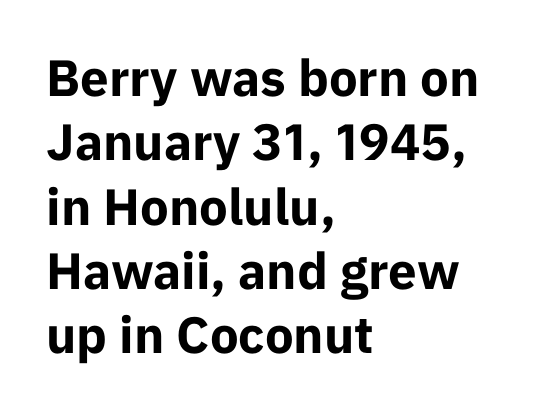
The passage shown is typeset with a sans-serif family. Is the letter spacing exaggerated? No — it looks like the ordinary default. The lines sit at an ordinary, default distance from one another. The face used here has the dense, thick strokes of a bold. Do the characters align in a grid? No, the font is proportional.
